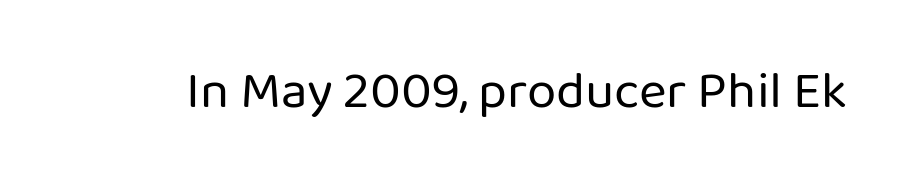
No feet cap the strokes, marking this as sans-serif type. How are the letters spaced? Ordinarily, with no added tracking. Heft: none added — not bold. These lines are rendered in a variable-pitch font.
